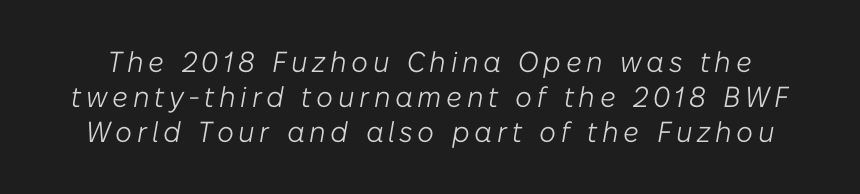
Q: Is the text bold? A: No.
Q: Is the text italic (slanted)? A: Yes, it leans right by about 10 degrees.
Q: Is the text underlined? A: No.
Q: Width (condensed, normal, or wide)? A: Normal.
Q: Stroke contrast? A: Low.
Q: x-height? A: Medium.
Q: Monospaced? A: No.
